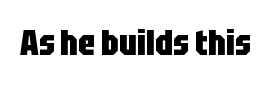
Q: Is the text bold? A: Yes.
Q: Is the text italic (slanted)? A: No, it is upright.
Q: Is the typeface a serif or a sans-serif typeface? A: Sans-serif.
Q: Is the text underlined? A: No.
Q: Is the spacing between letters normal or unusually wide? A: Normal.
Q: Width (condensed, normal, or wide)? A: Condensed.
Q: Stroke contrast? A: Low.
Q: x-height? A: Large.
Q: Monospaced? A: No.
